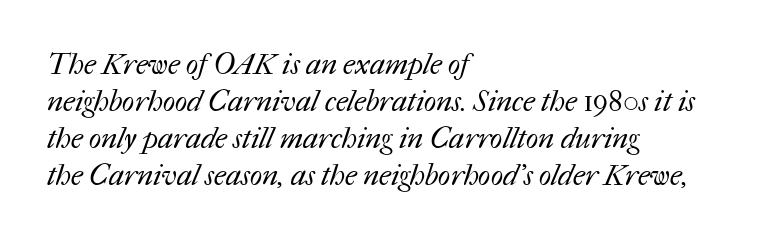
Q: Is the text bold? A: No.
Q: Is the text underlined? A: No.
Q: How is the paragraph aligned? A: Left-aligned.
Q: Is the spacing between letters normal or unusually wide? A: Normal.
Q: Is the spacing between lines tight, normal or loose? A: Normal.
Q: Width (condensed, normal, or wide)? A: Normal.
Q: Stroke contrast? A: Medium.
Q: x-height? A: Medium.
Q: Monospaced? A: No.
